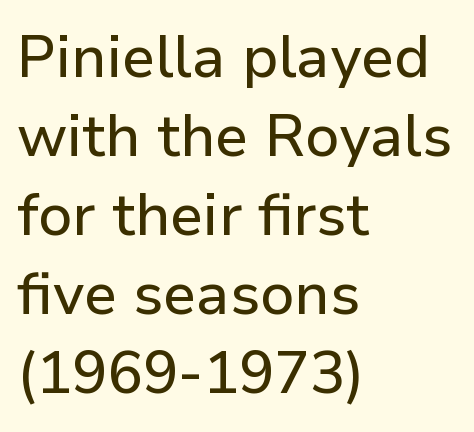
{"serif": "no", "italic": "no", "width": "normal", "stroke_contrast": "low", "x_height": "medium", "monospaced": "no", "underline": "no", "align": "left", "line_spacing": "normal", "line_spacing_ratio": 1.34, "letter_spacing": "normal", "letter_spacing_em": 0.0, "glyph_px": 59}
